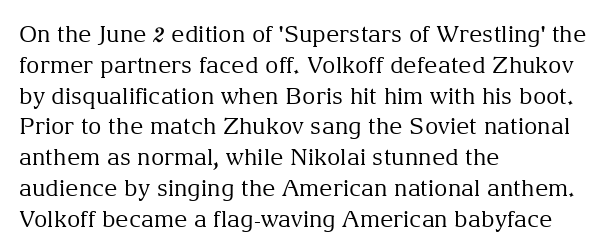
Descenders are the only things crossing below the line. The font sits on the lighter half of the weight spectrum, regular included. Does the copy run flush right? No — it runs flush left. Vertically, the passage feels balanced, rows spaced as you'd expect.
